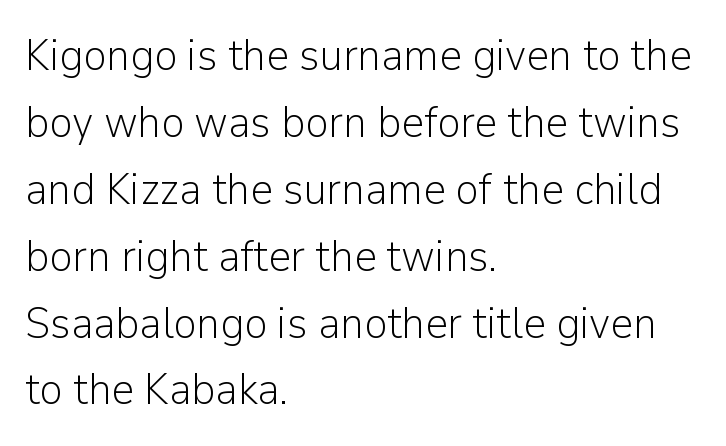
The image shows 44 px light sans-serif type, upright; set left-aligned, normal line spacing (1.52x), normal letter spacing, not underlined; low stroke contrast and a medium x-height.
